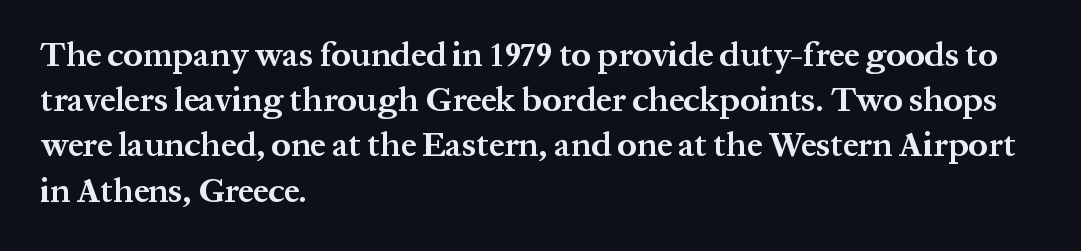
The vertical gap from one line to the next is medium. These lines keep a tight, regular rhythm from letter to letter. Typesetter's note: full bold, strokes at maximum text heaviness. Designer's note — italics off, roman on.
